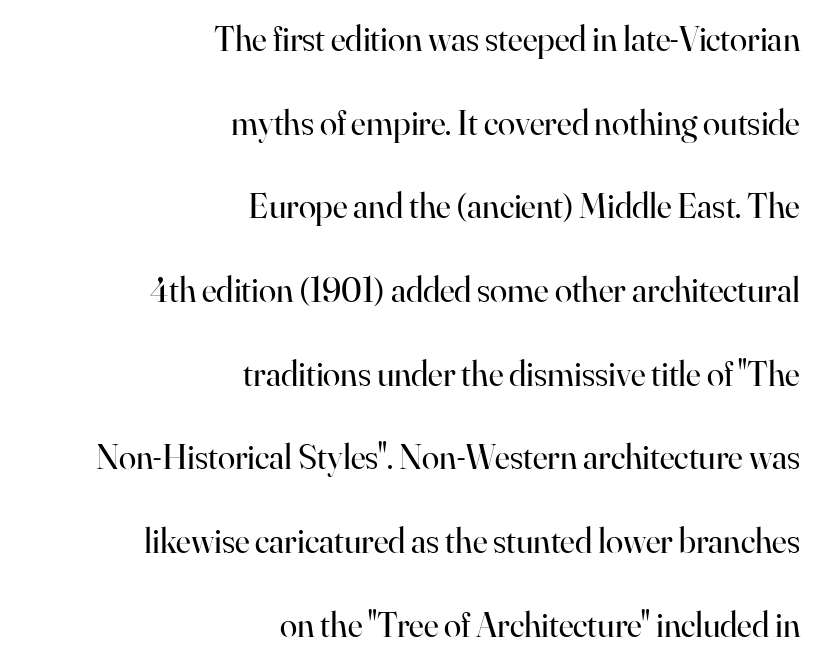
Compared with a flush-left layout, this one pins lines to the opposite, right side. Stem width sits at or under what a default text font uses. Typographically, this falls in the serif category. The lettering holds an erect, upright posture throughout.
